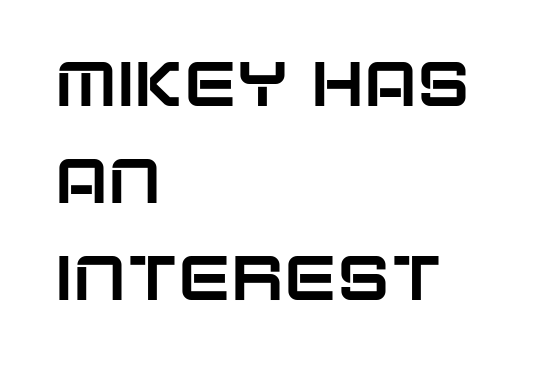
Q: Is the text italic (slanted)? A: No, it is upright.
Q: Is the typeface a serif or a sans-serif typeface? A: Sans-serif.
Q: Is the text underlined? A: No.
Q: How is the paragraph aligned? A: Left-aligned.
Q: Is the spacing between letters normal or unusually wide? A: Normal.
Q: Is the spacing between lines tight, normal or loose? A: Normal.
Q: Width (condensed, normal, or wide)? A: Normal.
Q: Stroke contrast? A: Low.
Q: x-height? A: Large.
Q: Monospaced? A: No.
